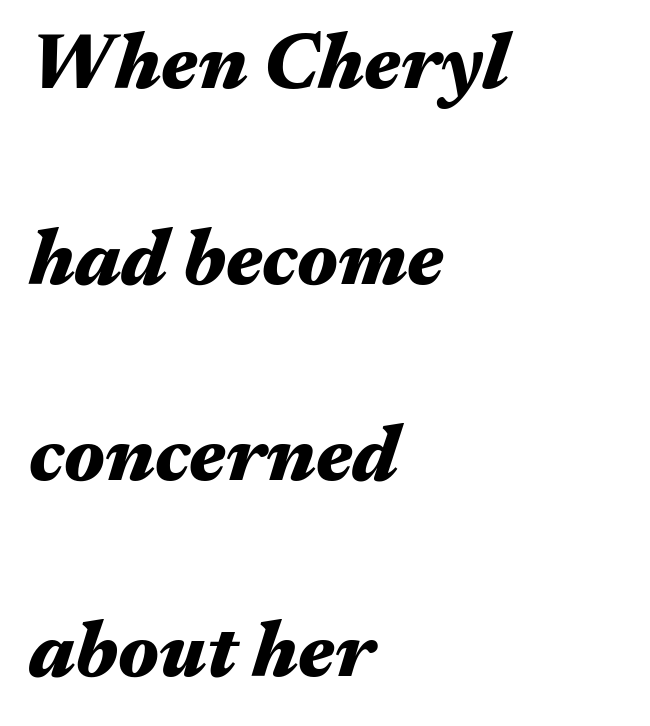
Is this a fixed-width face? No — the glyphs have proportional, varying widths. The setting favours the left margin, as ordinary paragraphs usually do. One glance says open: line gaps are wider than usual. The axis of the letterforms is tilted away from vertical. Spacing between characters is what you'd get straight out of the box. The sample has been set heavy, in full bold.
